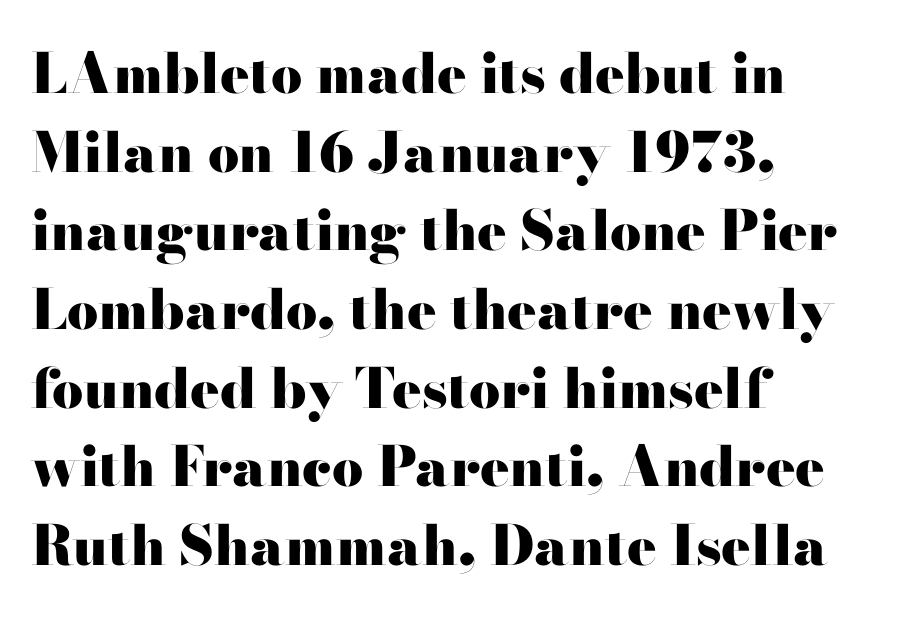
Q: Is the text bold? A: Yes.
Q: Is the text italic (slanted)? A: No, it is upright.
Q: Is the typeface a serif or a sans-serif typeface? A: Serif.
Q: Is the text underlined? A: No.
Q: How is the paragraph aligned? A: Left-aligned.
Q: Is the spacing between letters normal or unusually wide? A: Normal.
Q: Is the spacing between lines tight, normal or loose? A: Normal.
Q: Width (condensed, normal, or wide)? A: Wide.
Q: Stroke contrast? A: High.
Q: x-height? A: Small.
Q: Monospaced? A: No.
